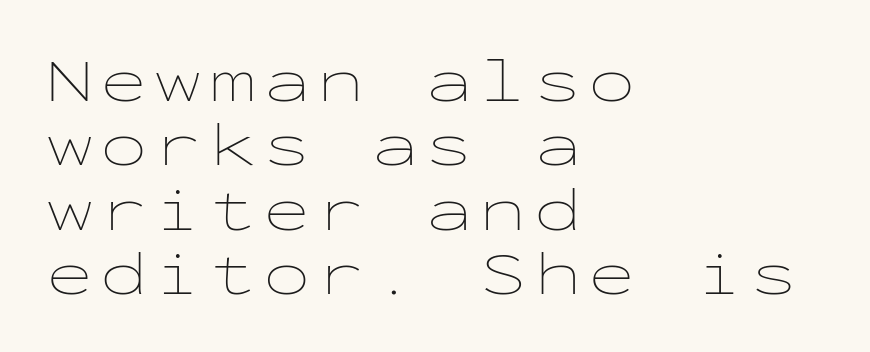
The image shows 63 px thin, wide type, upright, monospaced; set left-aligned, tight line spacing (1.02x), not underlined; low stroke contrast and a medium x-height.
